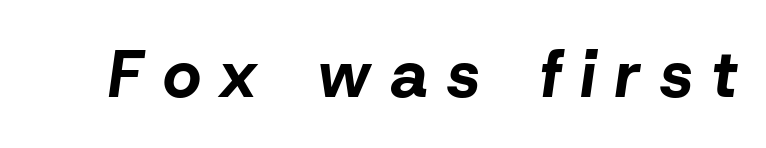
The image shows 66 px bold type, italic (leaning right); set unusually wide letter spacing (+0.3 em), not underlined; low stroke contrast and a medium x-height.
